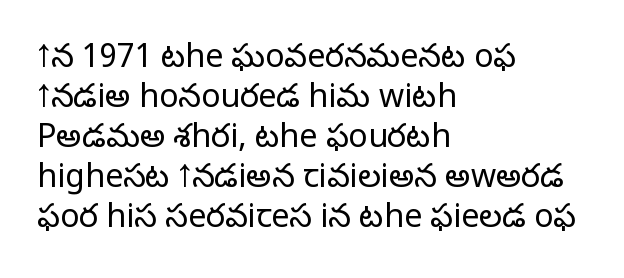
The image shows 32 px light sans-serif type, upright; set left-aligned, normal line spacing (1.25x), normal letter spacing, not underlined; low stroke contrast and a medium x-height.
